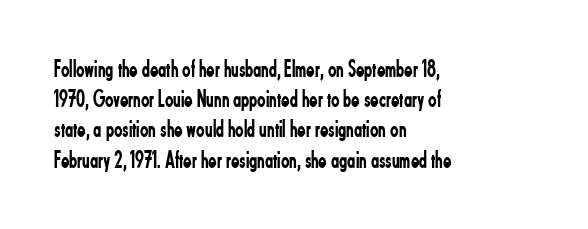
Q: Is the text bold? A: No.
Q: Is the text italic (slanted)? A: No, it is upright.
Q: Is the text underlined? A: No.
Q: How is the paragraph aligned? A: Left-aligned.
Q: Is the spacing between letters normal or unusually wide? A: Normal.
